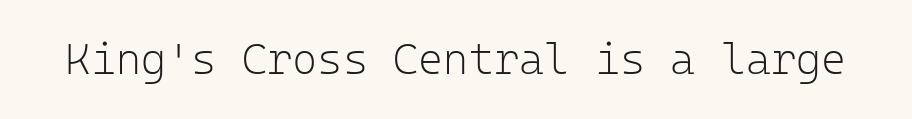
The image shows 43 px light sans-serif type, upright, monospaced; set normal letter spacing, not underlined; low stroke contrast and a medium x-height.
